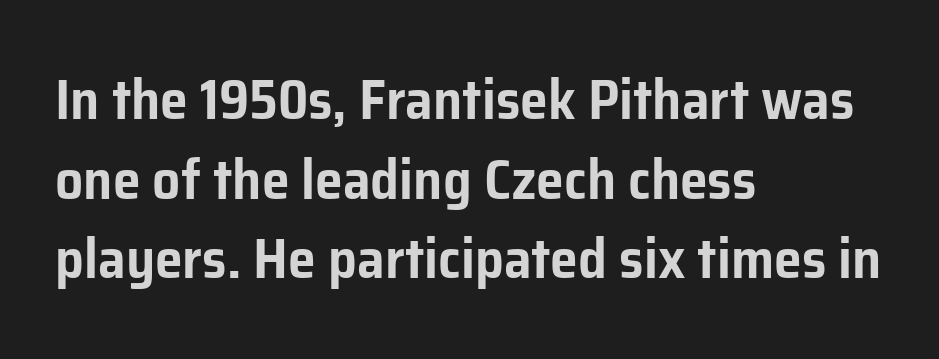
Q: Is the text italic (slanted)? A: No, it is upright.
Q: Is the typeface a serif or a sans-serif typeface? A: Sans-serif.
Q: Is the text underlined? A: No.
Q: How is the paragraph aligned? A: Left-aligned.
Q: Is the spacing between letters normal or unusually wide? A: Normal.
Q: Is the spacing between lines tight, normal or loose? A: Normal.
Q: Width (condensed, normal, or wide)? A: Normal.
Q: Stroke contrast? A: Low.
Q: x-height? A: Medium.
Q: Monospaced? A: No.
